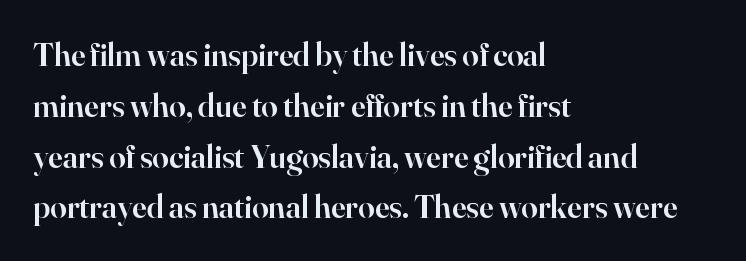
Old-style or modern, the face here clearly has serifs. Spacing verdict: proportional, widths tailored to each character. A typesetter would call this zero additional tracking. Does the lettering tilt? It doesn't — this is upright.
